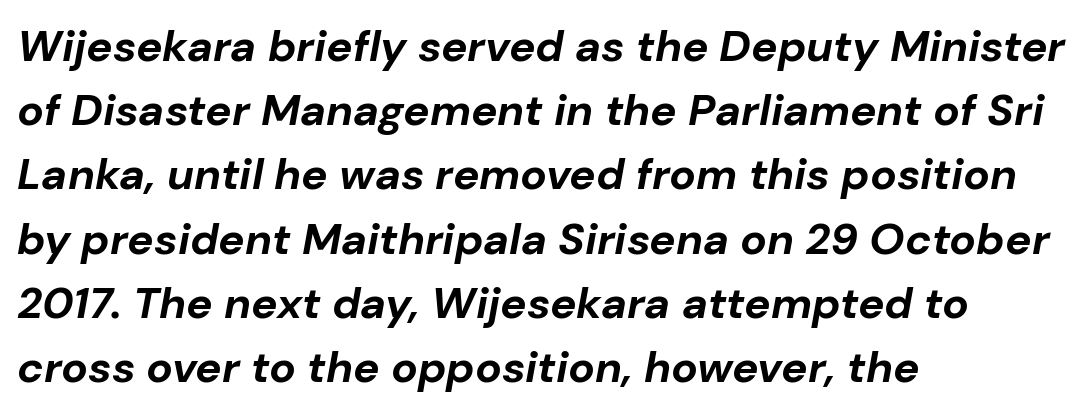
Plenty of ink on the page — the face is bold. Interline gaps are of average width in this sample. The line texture is even and compact thanks to regular tracking. Line starts are locked; line ends wander. Every character sits at an angle, as italics do. Varying glyph widths throughout — classic text-font behaviour.
